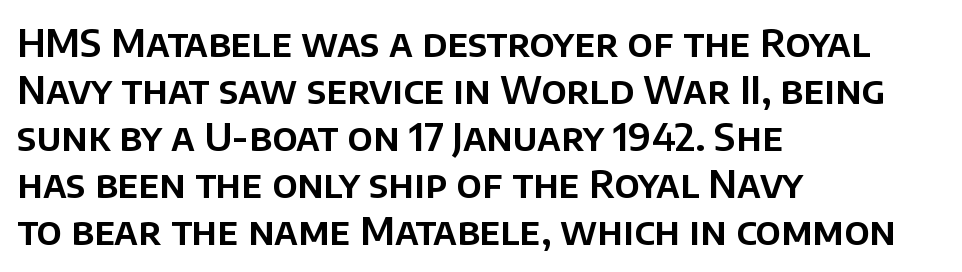
Between one letter and the next there's only the usual sliver of space. Vertical strokes here are truly vertical. If you drew a ruler down the left edge, every line would touch it. The baseline area is clear.
